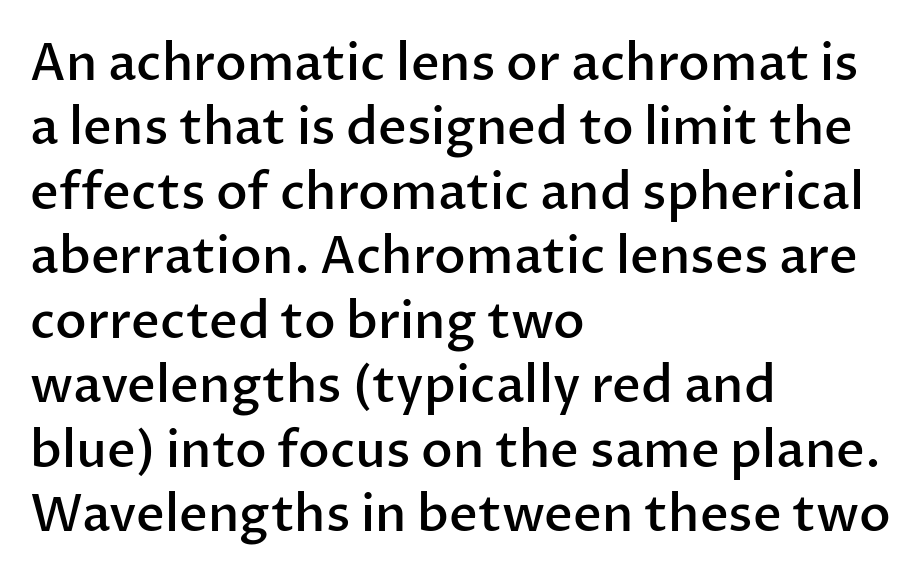
The image shows 50 px semibold sans-serif type, upright; set left-aligned, normal line spacing (1.29x), normal letter spacing, not underlined; low stroke contrast and a medium x-height.
